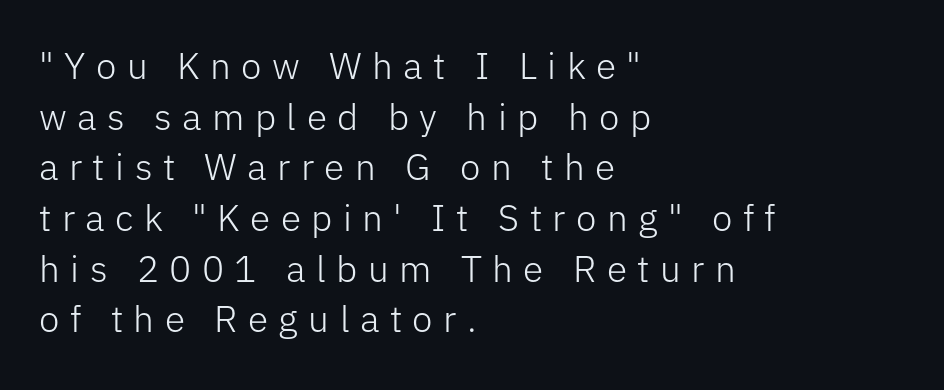
{"serif": "no", "italic": "no", "bold": "no", "weight": "light", "width": "normal", "stroke_contrast": "low", "x_height": "medium", "monospaced": "no", "underline": "no", "align": "left", "line_spacing": "normal", "line_spacing_ratio": 1.37, "letter_spacing": "wide", "letter_spacing_em": 0.28, "glyph_px": 37}
